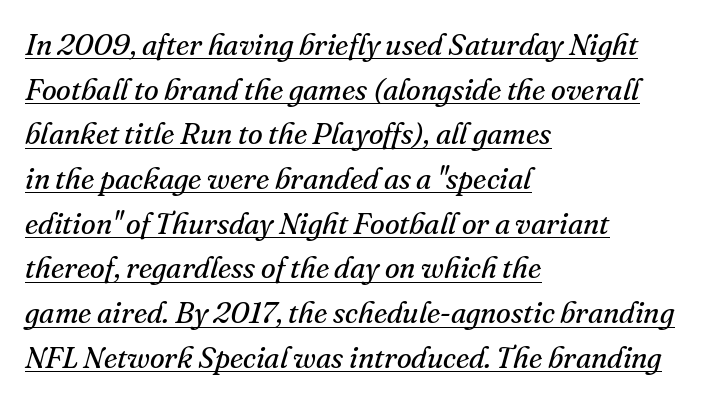
{"serif": "yes", "italic": "yes", "lean": "right", "slant_degrees": 16, "bold": "no", "weight": "regular", "width": "normal", "stroke_contrast": "medium", "x_height": "small", "monospaced": "no", "underline": "yes", "align": "left", "line_spacing": "normal", "line_spacing_ratio": 1.49, "letter_spacing": "normal", "letter_spacing_em": 0.0, "glyph_px": 30}
